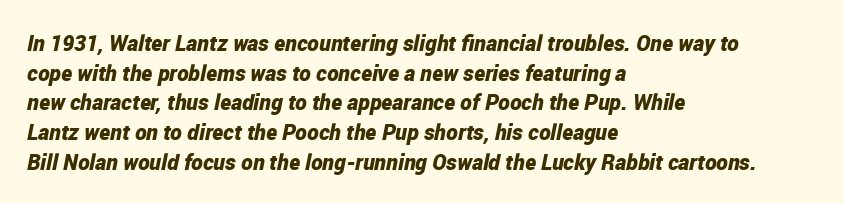
Q: Is the text bold? A: Yes.
Q: Is the text italic (slanted)? A: Yes, it leans right by about 12 degrees.
Q: Is the text underlined? A: No.
Q: How is the paragraph aligned? A: Left-aligned.
Q: Is the spacing between letters normal or unusually wide? A: Normal.
Q: Is the spacing between lines tight, normal or loose? A: Normal.
